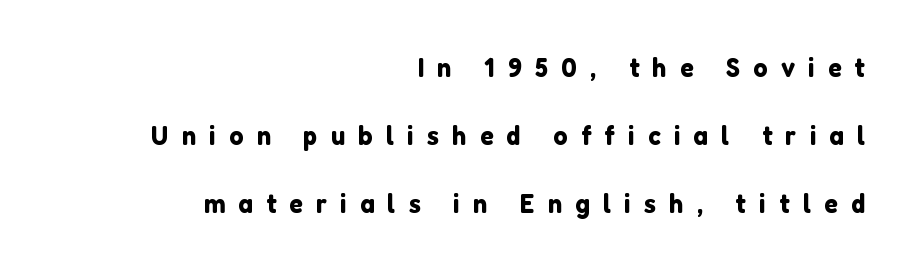
Q: Is the text italic (slanted)? A: No, it is upright.
Q: Is the typeface a serif or a sans-serif typeface? A: Sans-serif.
Q: Is the text underlined? A: No.
Q: How is the paragraph aligned? A: Right-aligned.
Q: Is the spacing between letters normal or unusually wide? A: Unusually wide.
Q: Is the spacing between lines tight, normal or loose? A: Loose.
Q: Width (condensed, normal, or wide)? A: Normal.
Q: Stroke contrast? A: Low.
Q: x-height? A: Medium.
Q: Monospaced? A: No.
